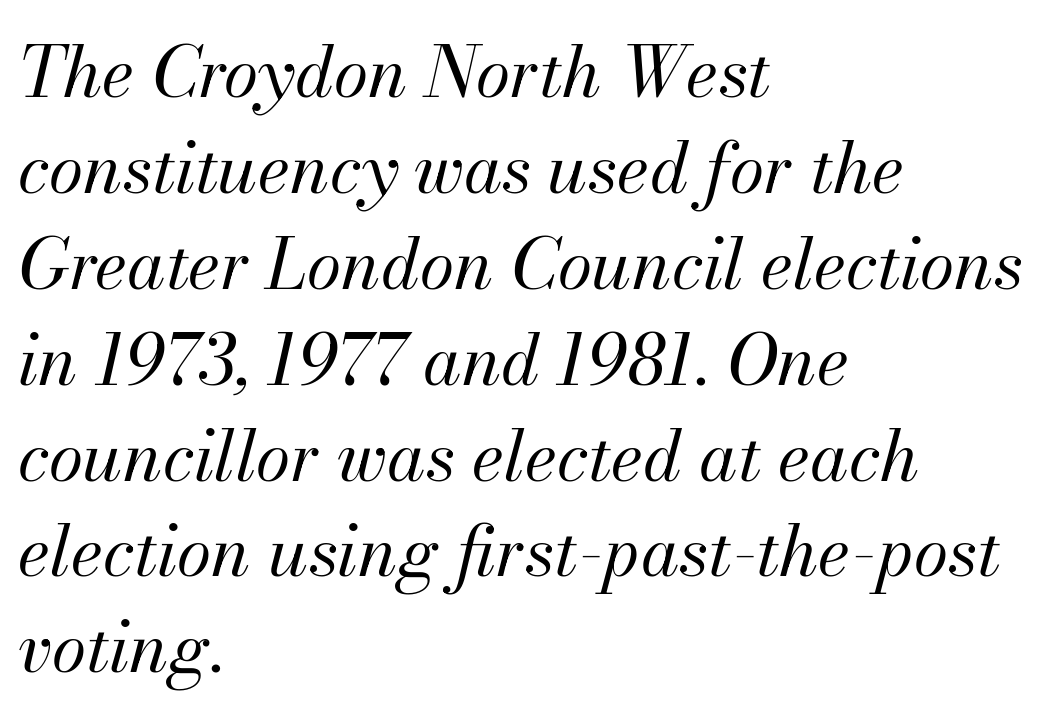
Unmarked baselines from the first word to the last. The strokes carry an ordinary text weight at most. Vertically, the passage feels balanced, rows spaced as you'd expect. Think of a printed novel: that variable character pitch is what you see here. Every row of glyphs begins at an identical x-position on the left. Nothing unusual about the tracking: characters are spaced as the font intends.
